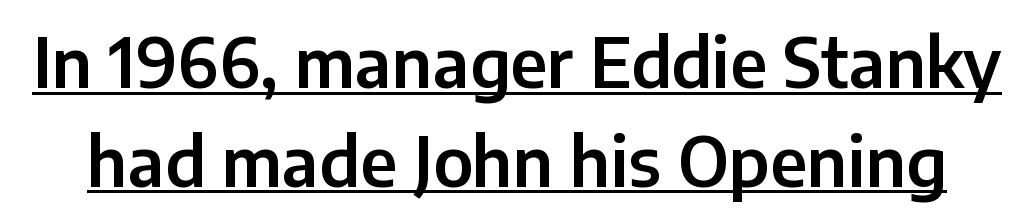
Q: Is the text italic (slanted)? A: No, it is upright.
Q: Is the typeface a serif or a sans-serif typeface? A: Sans-serif.
Q: Is the text underlined? A: Yes.
Q: Is the spacing between letters normal or unusually wide? A: Normal.
Q: Is the spacing between lines tight, normal or loose? A: Normal.
Q: Width (condensed, normal, or wide)? A: Normal.
Q: Stroke contrast? A: Low.
Q: x-height? A: Medium.
Q: Monospaced? A: No.
